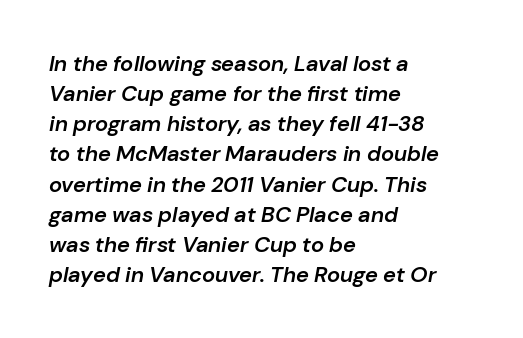
Q: Is the text bold? A: Semi-bold.
Q: Is the text italic (slanted)? A: Yes, it leans right by about 10 degrees.
Q: Is the text underlined? A: No.
Q: How is the paragraph aligned? A: Left-aligned.
Q: Is the spacing between letters normal or unusually wide? A: Normal.
Q: Is the spacing between lines tight, normal or loose? A: Normal.
